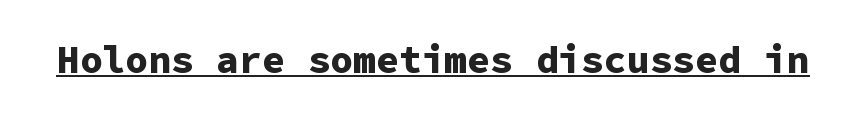
Strong, thick strokes mark this as bold type. Like a heading marked for emphasis, these lines bear an underscore. The letters march in equal steps, a hallmark of fixed-pitch type. This rendering employs a face without finishing strokes, i.e., a sans-serif. This rendering leaves character spacing at its baseline value.
